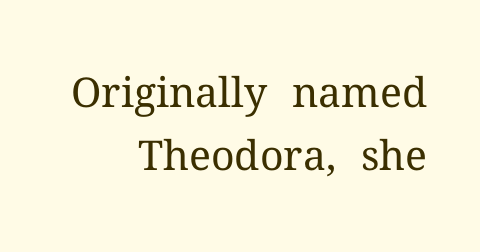
{"serif": "yes", "italic": "no", "bold": "no", "weight": "regular", "width": "normal", "stroke_contrast": "medium", "x_height": "medium", "monospaced": "no", "underline": "no", "align": "right", "line_spacing": "normal", "line_spacing_ratio": 1.53, "letter_spacing": "normal", "letter_spacing_em": 0.0, "glyph_px": 41}
